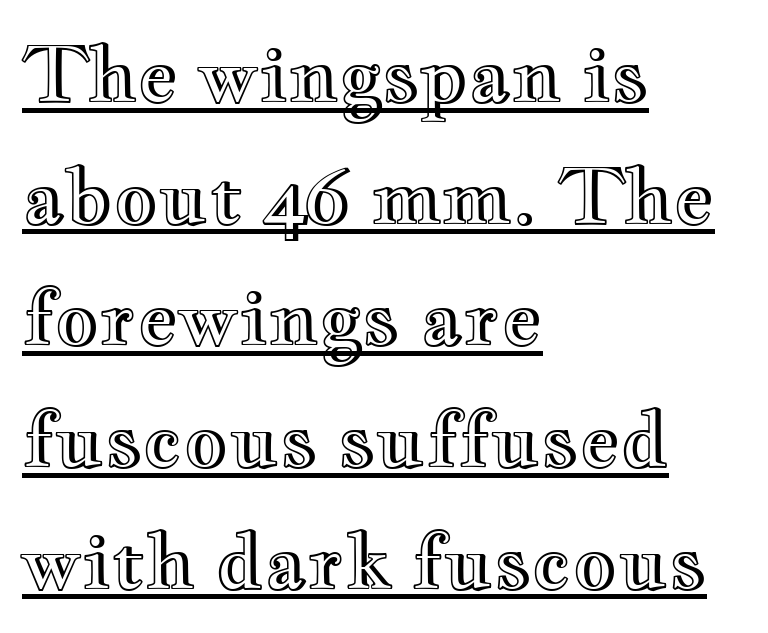
Q: Is the text italic (slanted)? A: No, it is upright.
Q: Is the text underlined? A: Yes.
Q: How is the paragraph aligned? A: Left-aligned.
Q: Is the spacing between letters normal or unusually wide? A: Normal.
Q: Is the spacing between lines tight, normal or loose? A: Normal.
Q: Width (condensed, normal, or wide)? A: Wide.
Q: x-height? A: Small.
Q: Monospaced? A: No.
